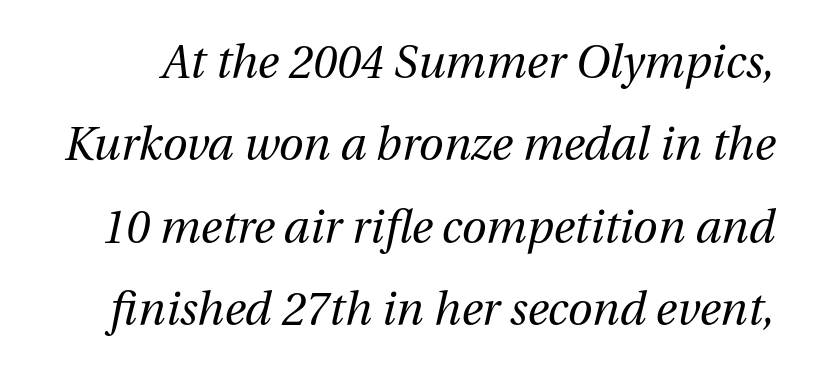
Q: Is the text bold? A: No.
Q: Is the text italic (slanted)? A: Yes, it leans right by about 13 degrees.
Q: Is the text underlined? A: No.
Q: Is the spacing between letters normal or unusually wide? A: Normal.
Q: Width (condensed, normal, or wide)? A: Normal.
Q: Stroke contrast? A: Medium.
Q: x-height? A: Medium.
Q: Monospaced? A: No.
